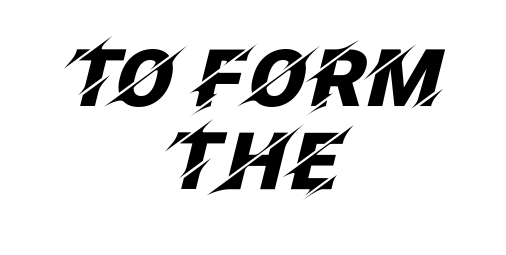
Q: Is the text bold? A: Yes.
Q: Is the text italic (slanted)? A: Yes, it leans right by about 12 degrees.
Q: Is the text underlined? A: No.
Q: How is the paragraph aligned? A: Centered.
Q: Is the spacing between letters normal or unusually wide? A: Normal.
Q: Is the spacing between lines tight, normal or loose? A: Tight.
Q: Width (condensed, normal, or wide)? A: Normal.
Q: Stroke contrast? A: Low.
Q: x-height? A: Large.
Q: Monospaced? A: No.
